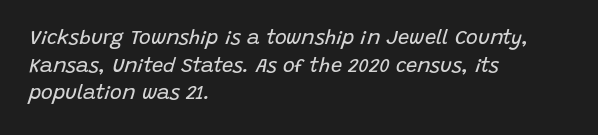
Reading down the block, your eye returns to a fixed left position each line. Stem width sits at or under what a default text font uses. The passage shown is not underscored anywhere. In terms of leading, this rendering sits right in the middle. No extra tracking has been applied to these lines.
